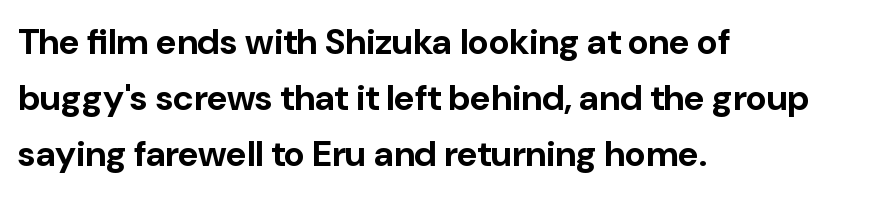
{"serif": "no", "italic": "no", "bold": "yes", "weight": "bold", "width": "normal", "stroke_contrast": "low", "x_height": "medium", "monospaced": "no", "underline": "no", "align": "left", "line_spacing": "normal", "line_spacing_ratio": 1.56, "letter_spacing": "normal", "letter_spacing_em": 0.0, "glyph_px": 36}
